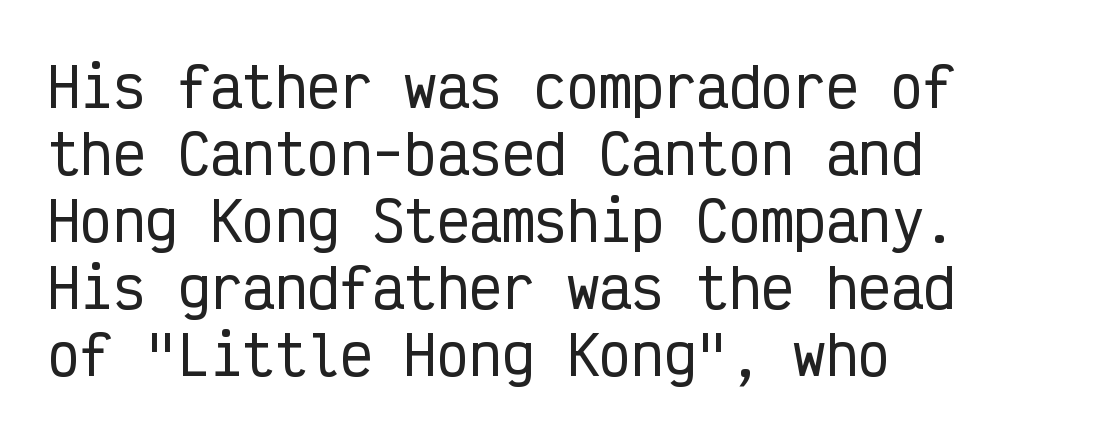
The image shows 54 px condensed sans-serif type, upright, monospaced; set left-aligned, line spacing 1.24x, normal letter spacing, not underlined; low stroke contrast and a medium x-height.
